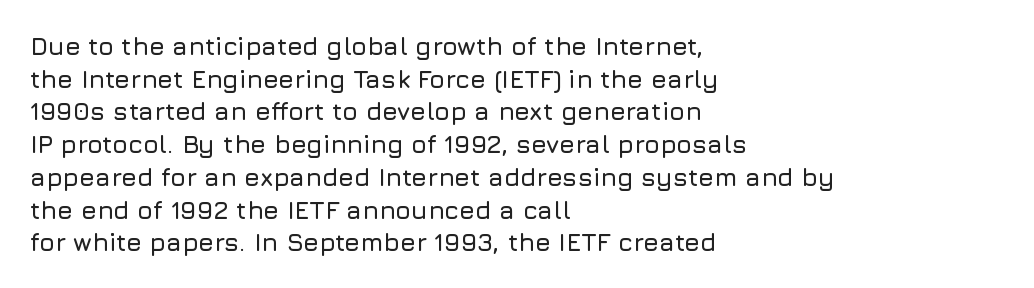
{"italic": "no", "underline": "no", "align": "left", "line_spacing": "normal", "line_spacing_ratio": 1.31, "letter_spacing": "normal", "letter_spacing_em": 0.0, "glyph_px": 25}
